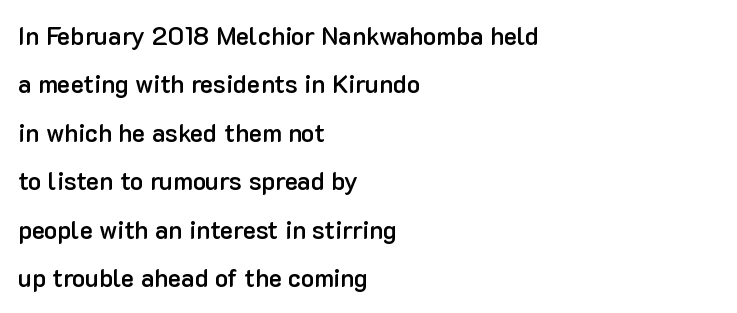
Q: Is the text bold? A: Semi-bold.
Q: Is the text italic (slanted)? A: No, it is upright.
Q: Is the text underlined? A: No.
Q: How is the paragraph aligned? A: Left-aligned.
Q: Is the spacing between letters normal or unusually wide? A: Normal.
Q: Is the spacing between lines tight, normal or loose? A: Loose.
